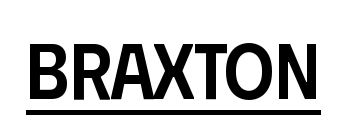
Q: Is the text bold? A: Semi-bold.
Q: Is the text italic (slanted)? A: No, it is upright.
Q: Is the typeface a serif or a sans-serif typeface? A: Sans-serif.
Q: Is the text underlined? A: Yes.
Q: Is the spacing between letters normal or unusually wide? A: Normal.
Q: Width (condensed, normal, or wide)? A: Condensed.
Q: Stroke contrast? A: Low.
Q: x-height? A: Large.
Q: Monospaced? A: No.
